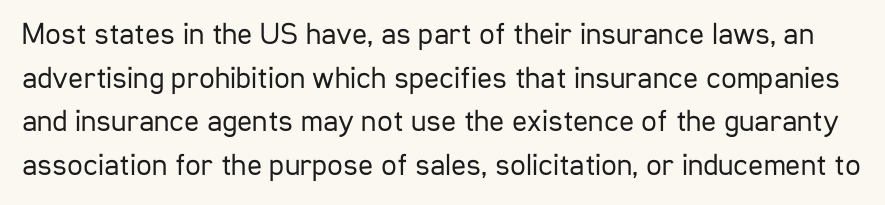
Q: Is the text bold? A: No.
Q: Is the text italic (slanted)? A: No, it is upright.
Q: Is the typeface a serif or a sans-serif typeface? A: Sans-serif.
Q: Is the text underlined? A: No.
Q: Is the spacing between letters normal or unusually wide? A: Normal.
Q: Is the spacing between lines tight, normal or loose? A: Normal.
Q: Width (condensed, normal, or wide)? A: Condensed.
Q: Stroke contrast? A: Low.
Q: x-height? A: Medium.
Q: Monospaced? A: No.
